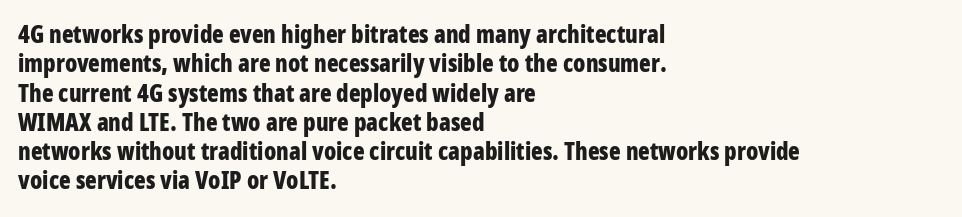
{"italic": "no", "bold": "yes", "underline": "no", "align": "left", "line_spacing_ratio": 1.22, "letter_spacing": "normal", "letter_spacing_em": 0.0, "glyph_px": 24}
